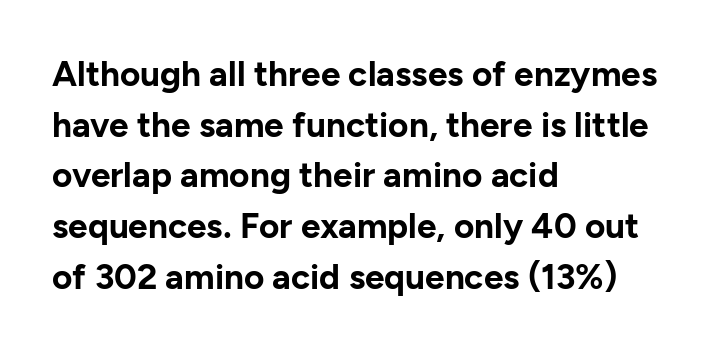
Between one letter and the next there's only the usual sliver of space. A roman cut, with each character standing at attention. The zone under the glyphs is completely vacant. Does the weight exceed regular? Yes, all the way to bold. Layout note: lines flush left. Each letter's strokes conclude bluntly, with no projecting serifs.
